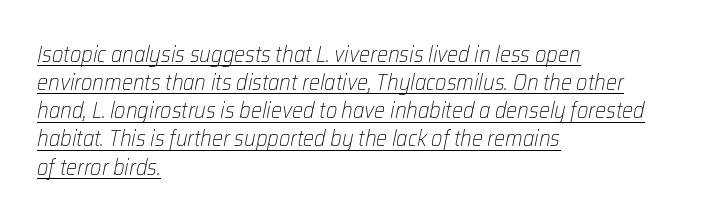
The image shows 22 px text type, italic (leaning right); set left-aligned, normal line spacing (1.28x), normal letter spacing, underlined.
